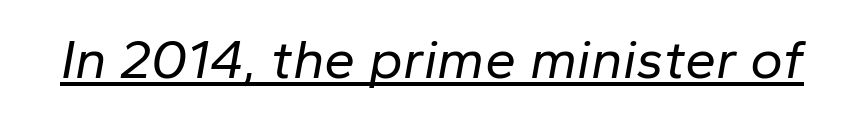
{"italic": "yes", "lean": "right", "slant_degrees": 10, "bold": "no", "weight": "regular", "width": "normal", "stroke_contrast": "low", "x_height": "medium", "monospaced": "no", "underline": "yes", "letter_spacing": "normal", "letter_spacing_em": 0.0, "glyph_px": 56}
